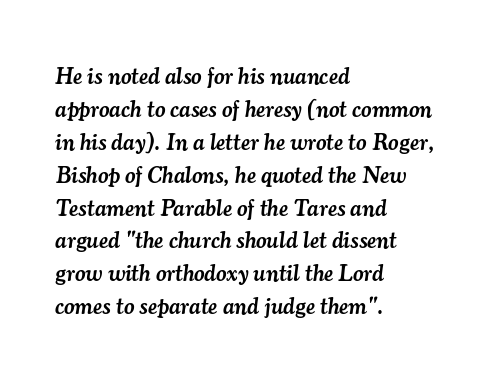
Evenly set lines give the paragraph a standard silhouette. Moderately thickened strokes mark this as semibold type. Casual observation: everything's shoved over to the left. Nobody drew a line under any word here.
